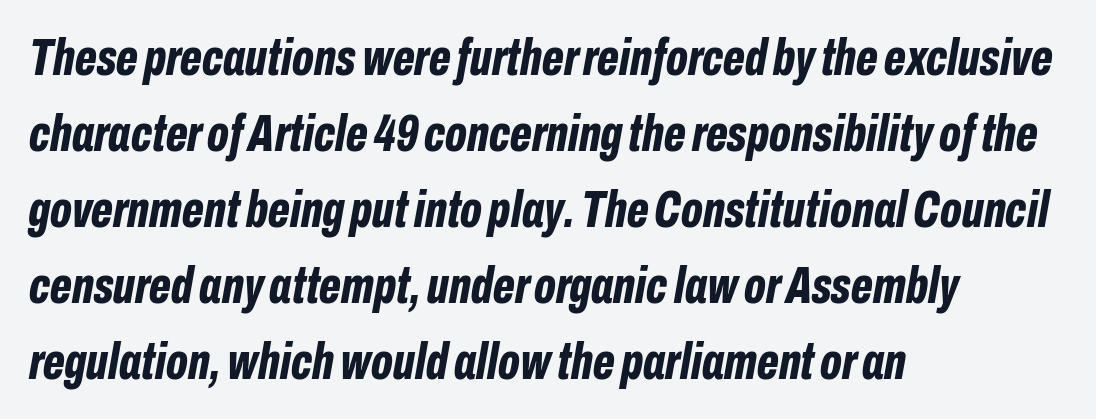
The image shows 52 px bold, condensed type, italic (leaning right); set left-aligned, normal line spacing (1.46x), normal letter spacing, not underlined; low stroke contrast and a medium x-height.
